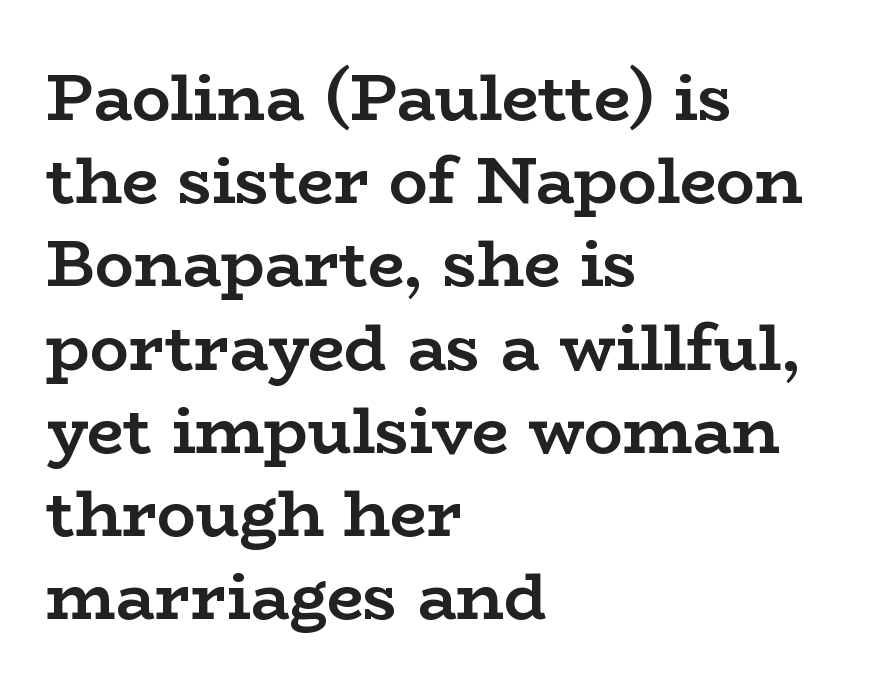
All the whitespace from short lines collects on the right. The words here are not underlined. Compared with typical paragraphs, the rows here are spaced about the same. A dark, heavy texture on the line: the type is bold. These lines are composed in type with serifs. Tall strokes in this sample are plumb rather than angled.
